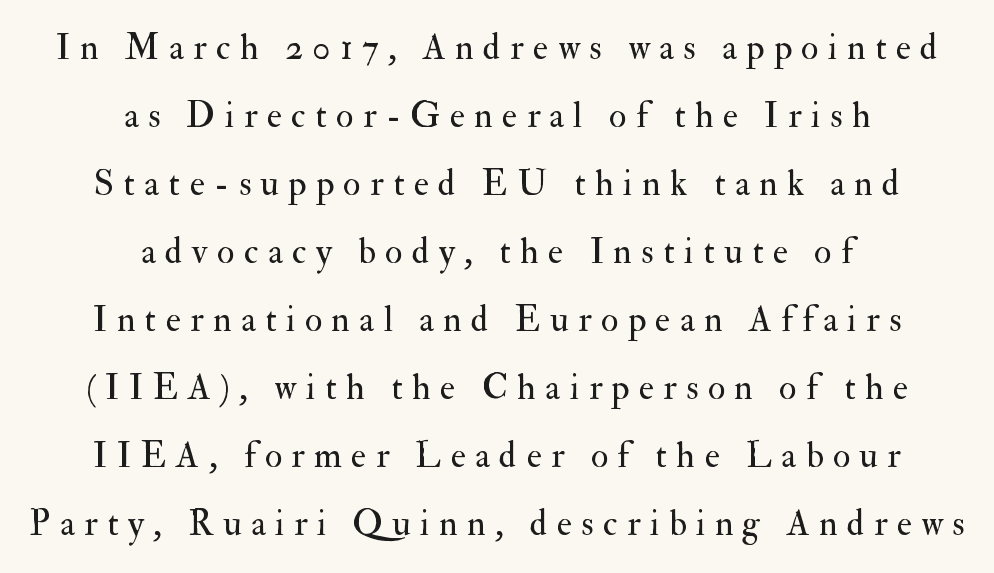
The image shows 36 px regular-weight serif type, upright; set centered, line spacing 1.89x, unusually wide letter spacing (+0.26 em), not underlined; medium stroke contrast and a small x-height.
